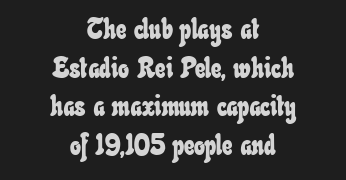
The image shows 29 px condensed type; set centered, normal line spacing (1.33x), normal letter spacing, not underlined; low stroke contrast and a small x-height.
